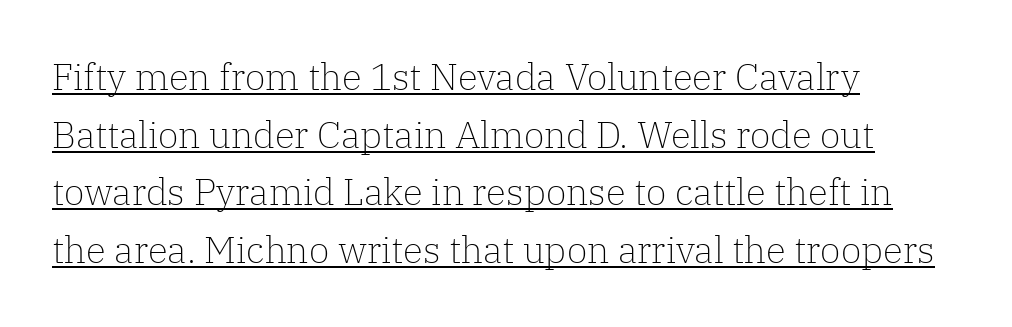
The image shows 37 px light serif type, upright; set left-aligned, normal line spacing (1.56x), normal letter spacing, underlined; low stroke contrast and a medium x-height.
